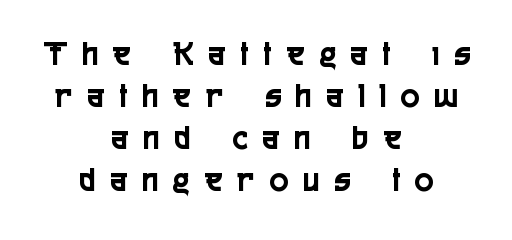
The image shows 35 px condensed sans-serif type, upright; set centered, line spacing 1.2x, unusually wide letter spacing (+0.44 em), not underlined; a medium x-height.
